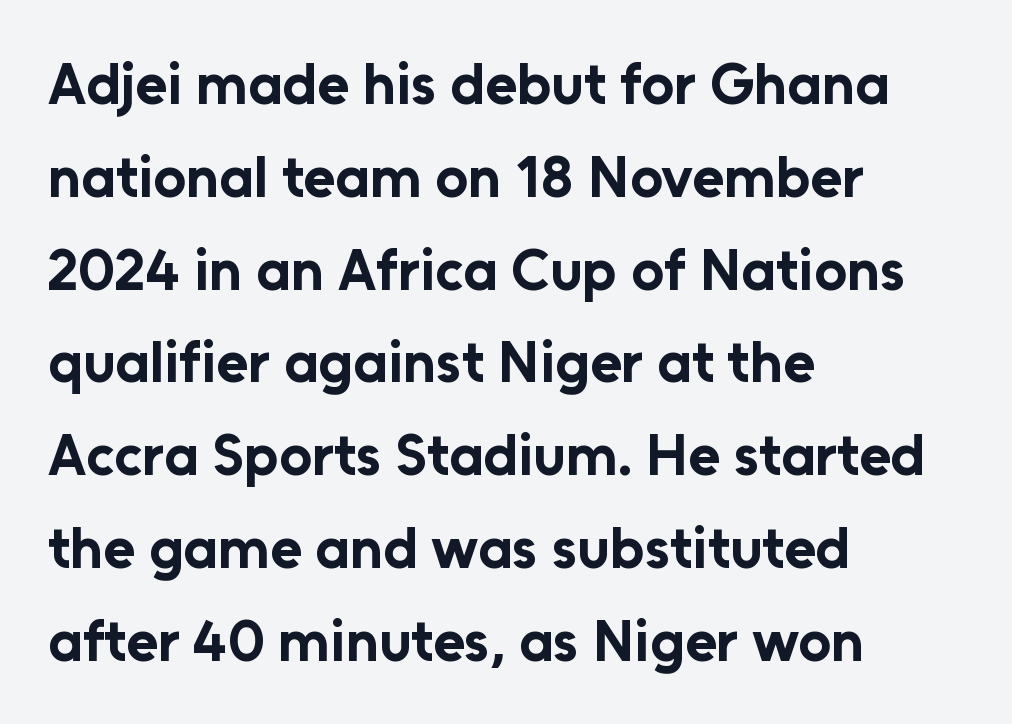
{"serif": "no", "italic": "no", "bold": "yes", "weight": "bold", "width": "normal", "stroke_contrast": "low", "x_height": "medium", "monospaced": "no", "underline": "no", "align": "left", "line_spacing": "normal", "line_spacing_ratio": 1.6, "letter_spacing": "normal", "letter_spacing_em": 0.0, "glyph_px": 58}
